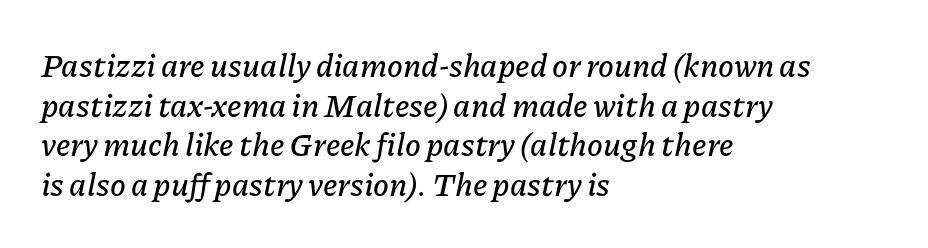
The image shows 32 px text type, italic (leaning right); set left-aligned, line spacing 1.24x, normal letter spacing, not underlined; low stroke contrast and a medium x-height.
